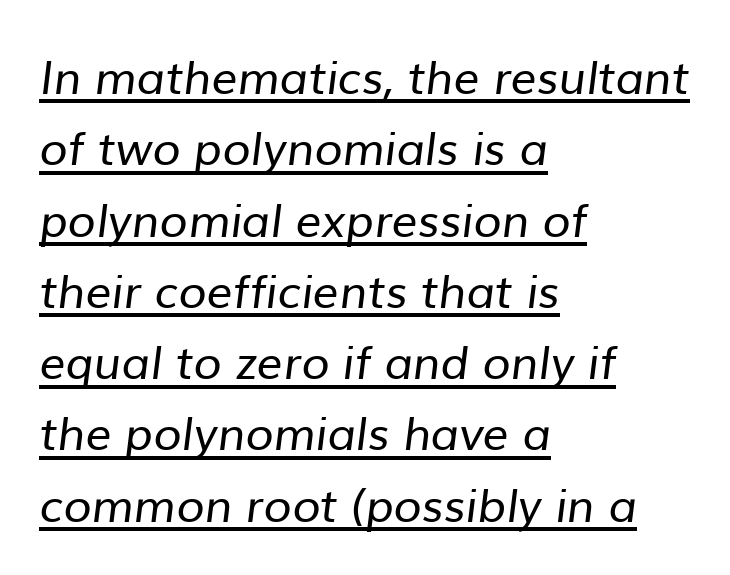
Looks like regular typesetting: each glyph gets only the width it needs. Serifs: no, the terminals of the letterforms are clean. Words appear dense and cohesive because spacing is normal. Typeset ragged right — the left edge is the straight one. The string is rendered with underlining switched on. Each new line begins a customary step beneath the previous one.
